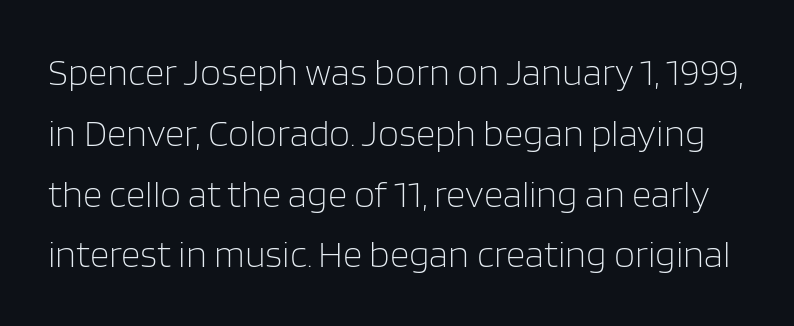
{"serif": "no", "italic": "no", "bold": "no", "weight": "light", "width": "normal", "stroke_contrast": "low", "x_height": "large", "monospaced": "no", "underline": "no", "line_spacing": "normal", "line_spacing_ratio": 1.6, "letter_spacing": "normal", "letter_spacing_em": 0.0, "glyph_px": 38}
